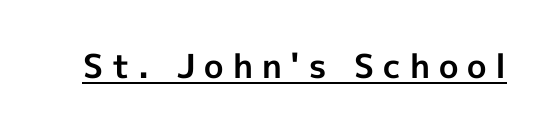
The image shows 33 px bold sans-serif type, upright; set unusually wide letter spacing (+0.27 em), underlined; a medium x-height.
